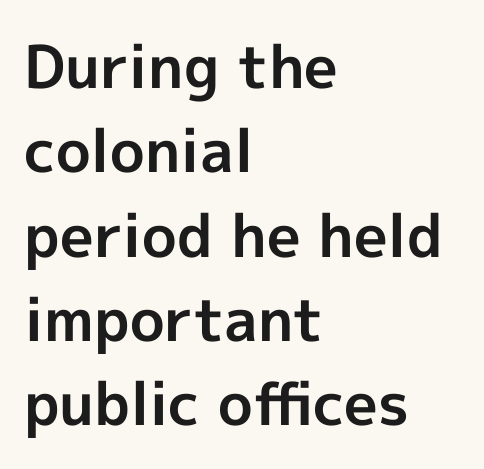
Characters remain perfectly vertical along every line. These lines are rendered in a variable-pitch font. The rendering uses a moderate line-height, typical for paragraphs. The text block is weighted toward the left margin, trailing off unevenly rightward. Here the glyphs are tracked normally, forming tight word shapes. Has an underline been added? It has not.
